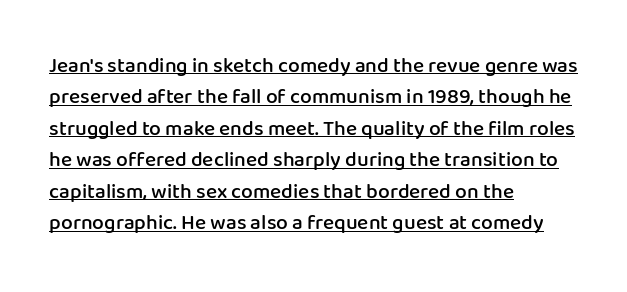
The image shows 21 px text type, upright; set left-aligned, normal line spacing (1.5x), normal letter spacing, underlined.
